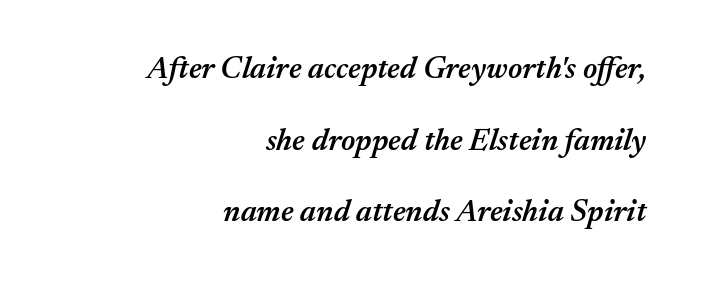
{"italic": "yes", "lean": "right", "slant_degrees": 17, "bold": "semi", "weight": "semibold", "width": "normal", "stroke_contrast": "medium", "x_height": "medium", "monospaced": "no", "underline": "no", "align": "right", "line_spacing": "loose", "line_spacing_ratio": 2.31, "letter_spacing": "normal", "letter_spacing_em": 0.0, "glyph_px": 31}
